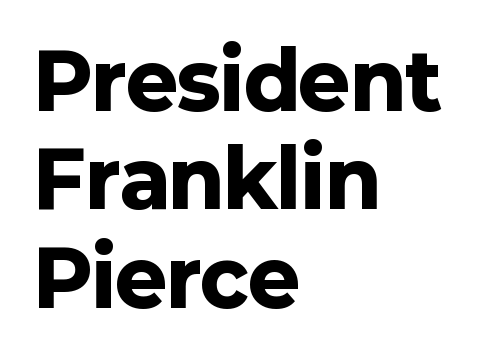
{"serif": "no", "italic": "no", "bold": "yes", "weight": "heavy", "width": "normal", "stroke_contrast": "low", "x_height": "medium", "monospaced": "no", "underline": "no", "align": "left", "line_spacing": "normal", "line_spacing_ratio": 1.26, "letter_spacing": "normal", "letter_spacing_em": 0.0, "glyph_px": 78}
